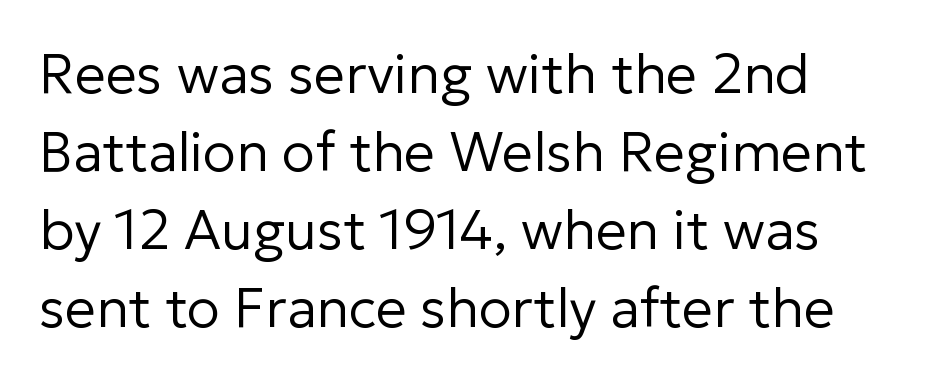
The image shows 55 px regular-weight sans-serif type, upright; set left-aligned, normal line spacing (1.42x), normal letter spacing, not underlined; low stroke contrast and a medium x-height.
